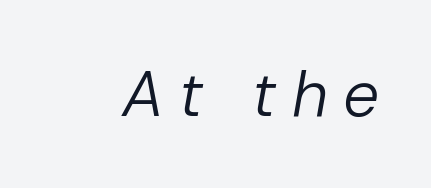
{"italic": "yes", "lean": "right", "slant_degrees": 10, "bold": "no", "weight": "regular", "width": "normal", "stroke_contrast": "low", "x_height": "medium", "monospaced": "no", "underline": "no", "letter_spacing": "wide", "letter_spacing_em": 0.24, "glyph_px": 64}
